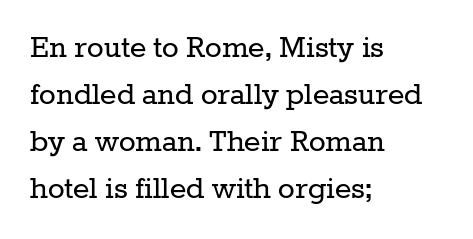
{"serif": "yes", "italic": "no", "bold": "no", "weight": "regular", "width": "normal", "stroke_contrast": "low", "x_height": "medium", "monospaced": "no", "underline": "no", "align": "left", "line_spacing": "normal", "line_spacing_ratio": 1.34, "letter_spacing": "normal", "letter_spacing_em": 0.0, "glyph_px": 35}
